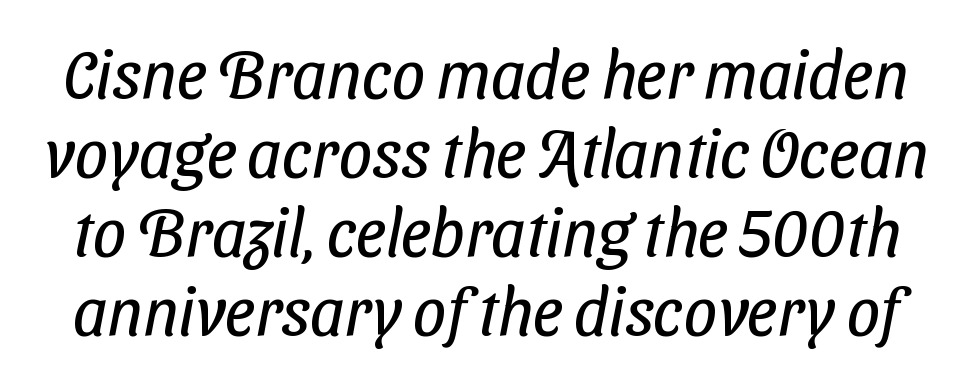
{"serif": "no", "bold": "no", "weight": "regular", "width": "condensed", "stroke_contrast": "low", "x_height": "medium", "monospaced": "no", "underline": "no", "line_spacing_ratio": 1.18, "letter_spacing": "normal", "letter_spacing_em": 0.0, "glyph_px": 67}
